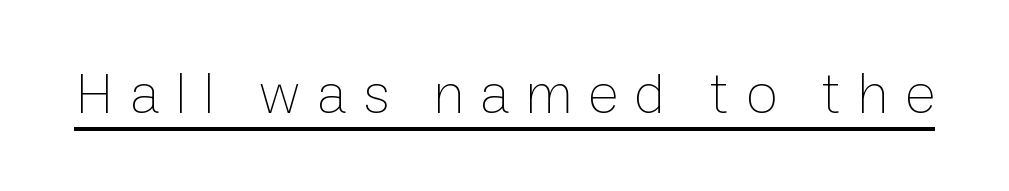
The passage shown is underscored from start to finish. Ascenders rise straight up at ninety degrees. Here the designer chose a conventional face with non-uniform glyph widths. The passage shown is not bold in any degree. Does extra space separate the letters? Yes, quite a lot of it.
